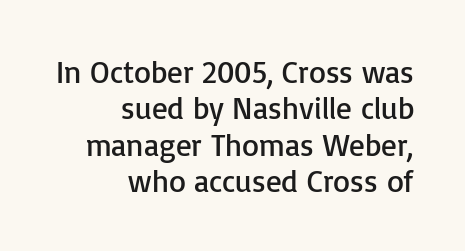
{"serif": "no", "italic": "no", "bold": "no", "weight": "regular", "width": "normal", "stroke_contrast": "low", "x_height": "medium", "monospaced": "no", "underline": "no", "align": "right", "line_spacing_ratio": 1.17, "letter_spacing": "normal", "letter_spacing_em": 0.0, "glyph_px": 31}
